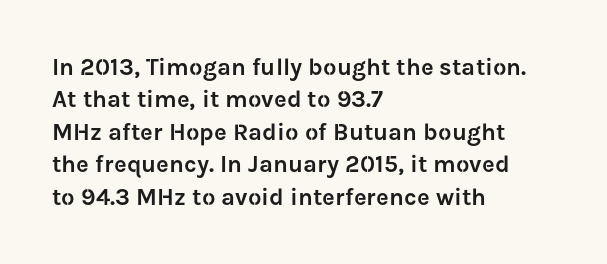
Glyph-to-glyph distance matches everyday printed text. Teacher's note: observe the even left margin — that is flush-left alignment. Type without underlining. This sample keeps an unexceptional amount of space between lines. This is roman type, the default non-slanted kind.
